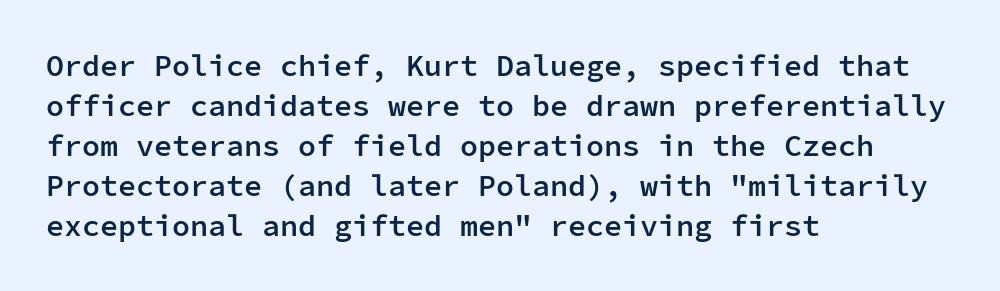
The image shows 30 px semibold sans-serif type, upright, monospaced; set left-aligned, normal line spacing (1.33x), normal letter spacing, not underlined; low stroke contrast and a medium x-height.
